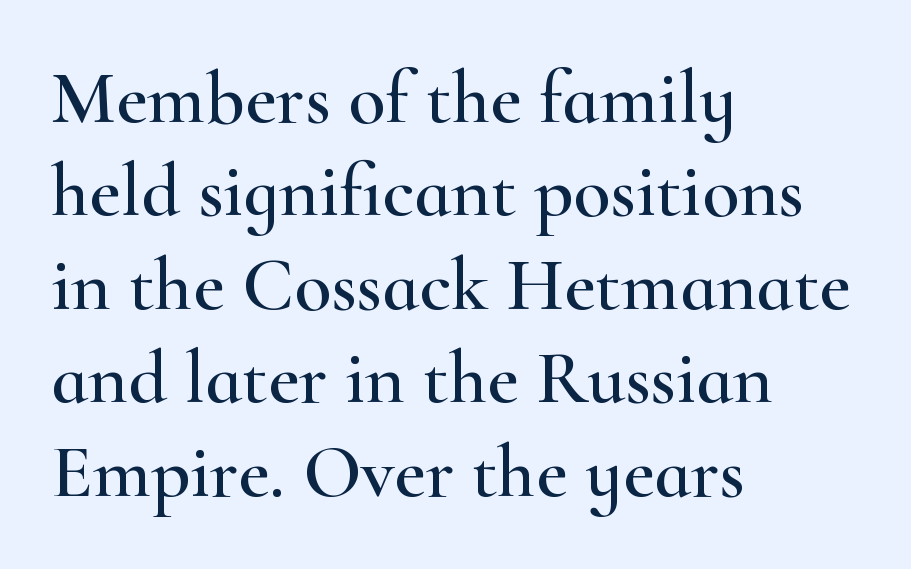
{"serif": "yes", "italic": "no", "width": "wide", "stroke_contrast": "high", "x_height": "small", "monospaced": "no", "underline": "no", "align": "left", "line_spacing_ratio": 1.23, "letter_spacing": "normal", "letter_spacing_em": 0.0, "glyph_px": 76}
